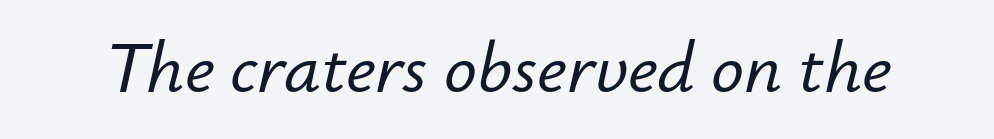
Q: Is the text italic (slanted)? A: Yes, it leans right by about 12 degrees.
Q: Is the text underlined? A: No.
Q: Is the spacing between letters normal or unusually wide? A: Normal.
Q: Width (condensed, normal, or wide)? A: Normal.
Q: Stroke contrast? A: Low.
Q: x-height? A: Small.
Q: Monospaced? A: No.
